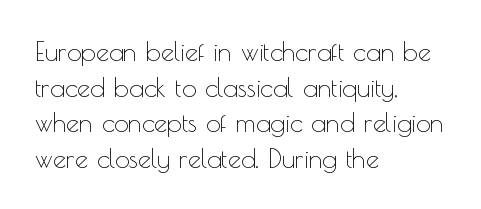
The line texture is even and compact thanks to regular tracking. Honestly, the row spacing looks completely unremarkable. Every row of glyphs begins at an identical x-position on the left. The letters stand straight up with perfectly vertical stems. Stroke thickness stays within the range of a standard reading face or lighter. Unmarked baselines from the first word to the last.
